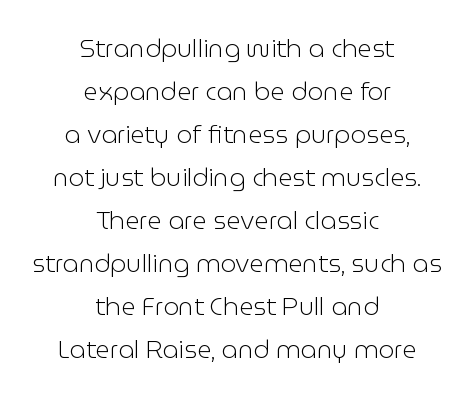
The image shows 25 px text type, upright; set centered, line spacing 1.72x, normal letter spacing, not underlined.
